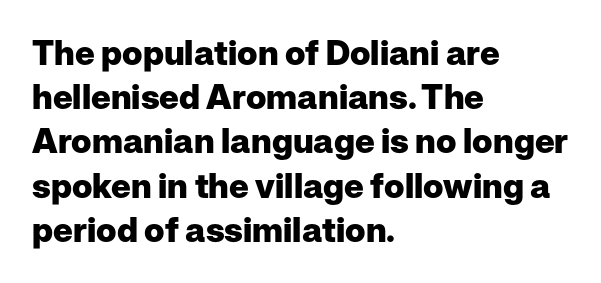
The image shows 34 px heavy sans-serif type, upright; set left-aligned, normal line spacing (1.3x), normal letter spacing, not underlined; low stroke contrast and a medium x-height.
